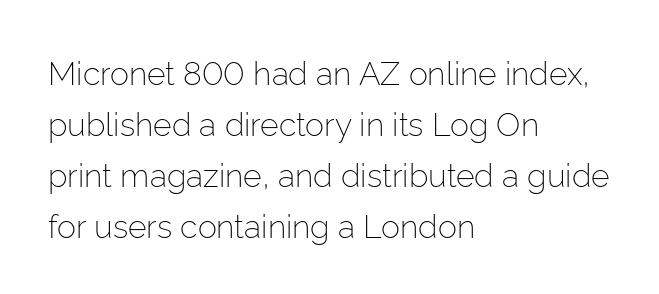
The image shows 32 px light sans-serif type, upright; set left-aligned, normal line spacing (1.59x), normal letter spacing, not underlined; low stroke contrast and a medium x-height.
